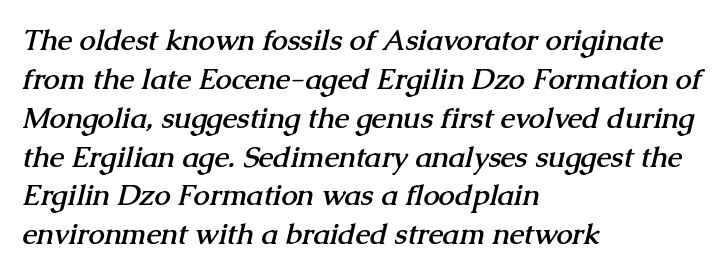
Q: Is the text bold? A: Yes.
Q: Is the typeface a serif or a sans-serif typeface? A: Serif.
Q: Is the text underlined? A: No.
Q: How is the paragraph aligned? A: Left-aligned.
Q: Is the spacing between letters normal or unusually wide? A: Normal.
Q: Is the spacing between lines tight, normal or loose? A: Normal.
Q: Width (condensed, normal, or wide)? A: Normal.
Q: Stroke contrast? A: Medium.
Q: x-height? A: Medium.
Q: Monospaced? A: No.
